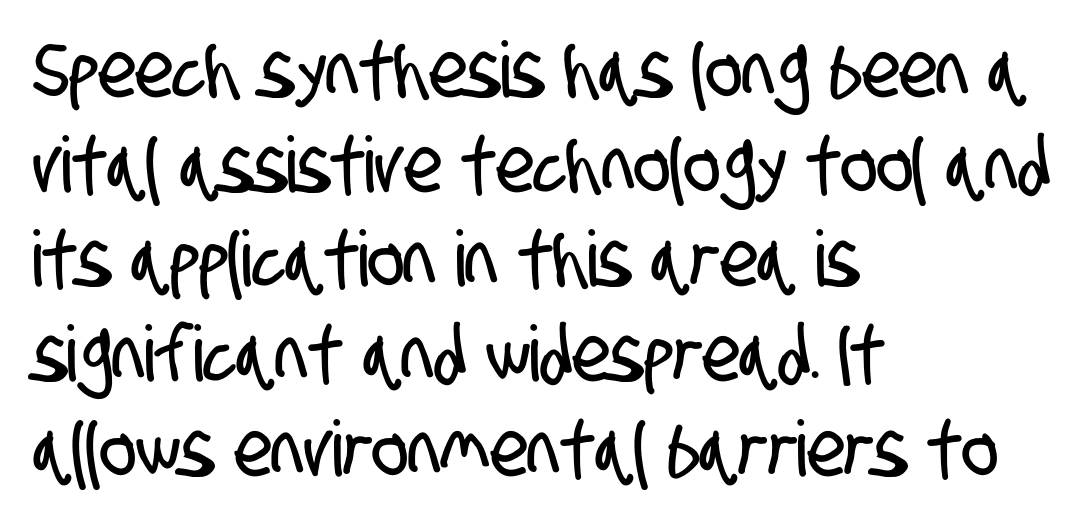
{"serif": "no", "width": "condensed", "stroke_contrast": "low", "x_height": "large", "monospaced": "no", "underline": "no", "align": "left", "line_spacing_ratio": 1.23, "letter_spacing": "normal", "letter_spacing_em": 0.0, "glyph_px": 77}
